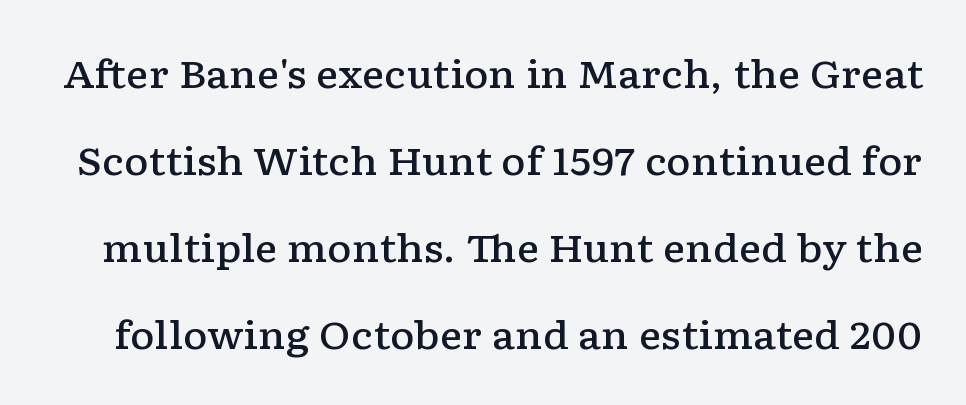
{"serif": "yes", "italic": "no", "bold": "semi", "weight": "semibold", "width": "wide", "stroke_contrast": "low", "x_height": "medium", "monospaced": "no", "underline": "no", "line_spacing": "loose", "line_spacing_ratio": 2.29, "letter_spacing": "normal", "letter_spacing_em": 0.0, "glyph_px": 38}
